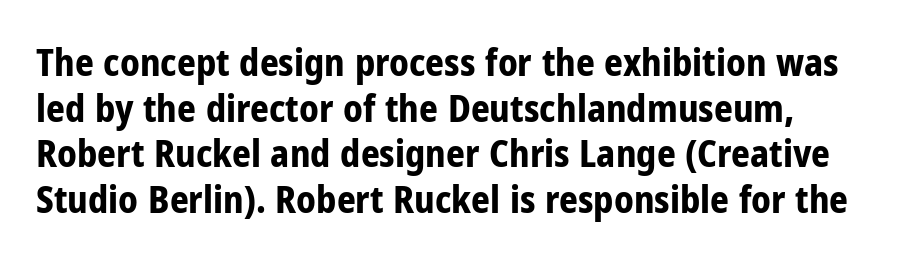
{"serif": "no", "italic": "no", "bold": "yes", "weight": "bold", "width": "condensed", "stroke_contrast": "low", "x_height": "medium", "monospaced": "no", "underline": "no", "align": "left", "line_spacing_ratio": 1.23, "letter_spacing": "normal", "letter_spacing_em": 0.0, "glyph_px": 37}
